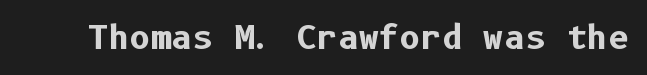
Q: Is the text bold? A: Yes.
Q: Is the text italic (slanted)? A: No, it is upright.
Q: Is the typeface a serif or a sans-serif typeface? A: Sans-serif.
Q: Is the text underlined? A: No.
Q: Is the spacing between letters normal or unusually wide? A: Normal.
Q: Width (condensed, normal, or wide)? A: Normal.
Q: Stroke contrast? A: Low.
Q: x-height? A: Medium.
